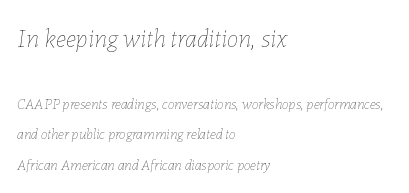
Q: Is the text bold? A: No.
Q: Is the text italic (slanted)? A: Yes, it leans right by about 7 degrees.
Q: Is the text underlined? A: No.
Q: How is the paragraph aligned? A: Left-aligned.
Q: Is the spacing between letters normal or unusually wide? A: Normal.
Q: Is the spacing between lines tight, normal or loose? A: Loose.
Q: Which block of text is set in a larger size, the first (top) or the second (bottom)? A: The first (top) one.
